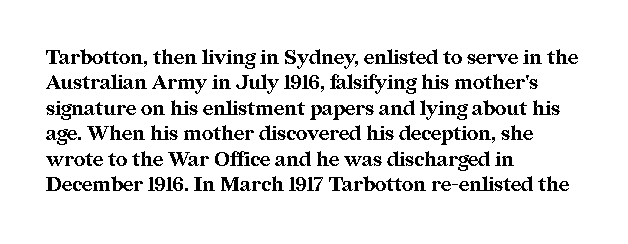
Q: Is the text bold? A: Yes.
Q: Is the text italic (slanted)? A: No, it is upright.
Q: Is the text underlined? A: No.
Q: How is the paragraph aligned? A: Left-aligned.
Q: Is the spacing between letters normal or unusually wide? A: Normal.
Q: Is the spacing between lines tight, normal or loose? A: Normal.
